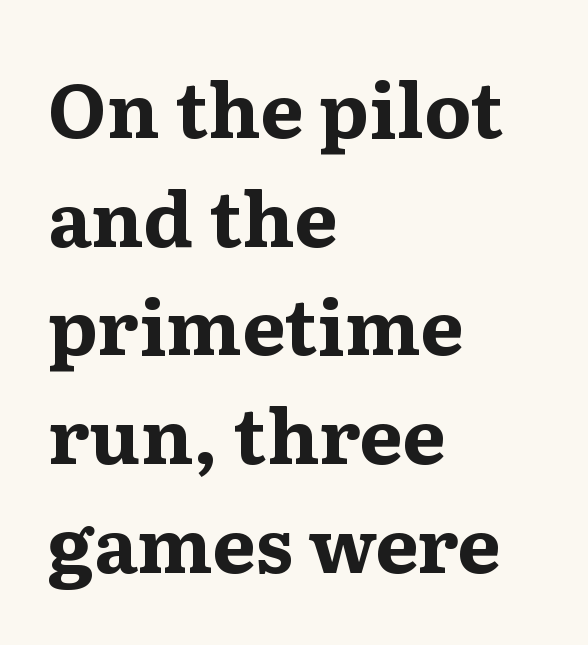
Each new line begins a customary step beneath the previous one. Each letter keeps its own natural width here, so spacing adapts to shape. Note: serifs present on the glyphs. Does extra space separate the letters? No, they use regular spacing. The paragraph shown leans on its left margin. Heft: maximum for text — a bold.
